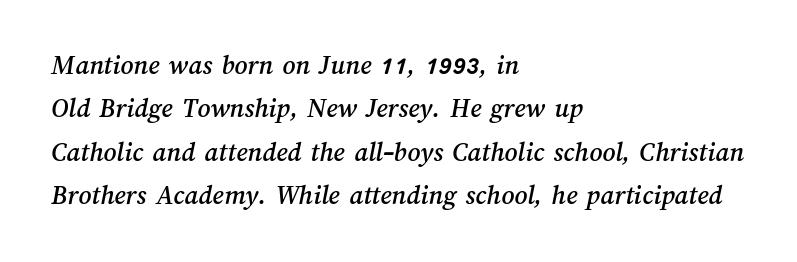
{"width": "normal", "stroke_contrast": "medium", "x_height": "medium", "monospaced": "no", "underline": "no", "align": "left", "line_spacing": "normal", "line_spacing_ratio": 1.55, "letter_spacing": "normal", "letter_spacing_em": 0.0, "glyph_px": 28}
